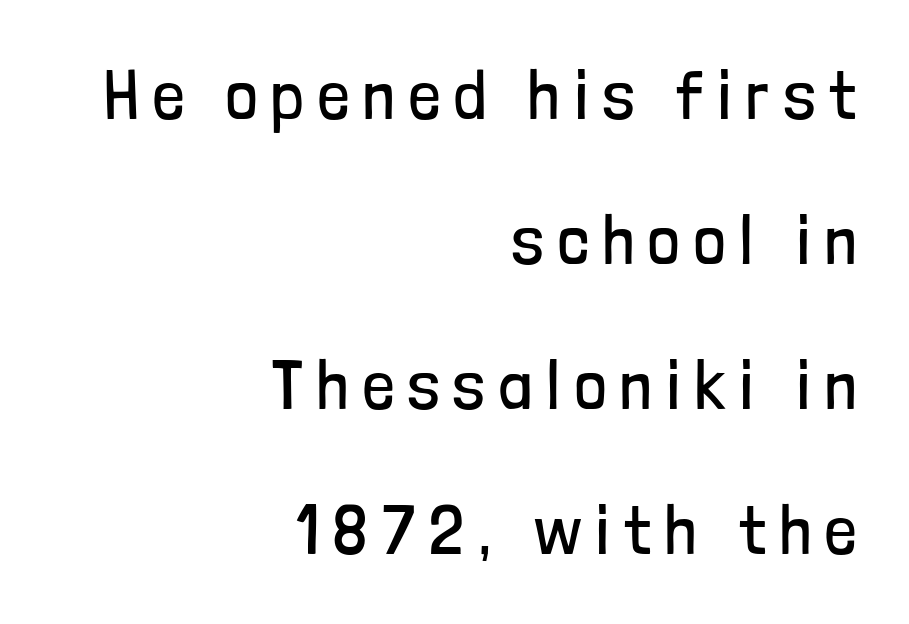
The image shows 69 px regular-weight, condensed sans-serif type, upright; set right-aligned, loose line spacing (2.1x), unusually wide letter spacing (+0.21 em), not underlined; low stroke contrast and a medium x-height.
